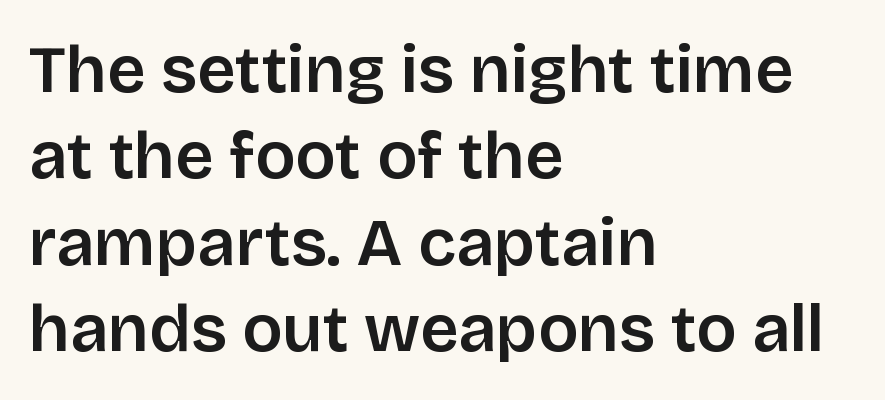
{"serif": "no", "italic": "no", "width": "normal", "stroke_contrast": "low", "x_height": "large", "monospaced": "no", "underline": "no", "align": "left", "line_spacing": "normal", "line_spacing_ratio": 1.29, "letter_spacing": "normal", "letter_spacing_em": 0.0, "glyph_px": 67}
